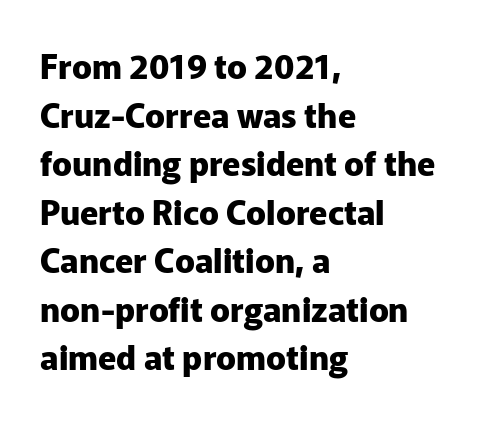
The image shows 33 px heavy sans-serif type, upright; set left-aligned, normal line spacing (1.47x), normal letter spacing, not underlined; low stroke contrast and a medium x-height.
